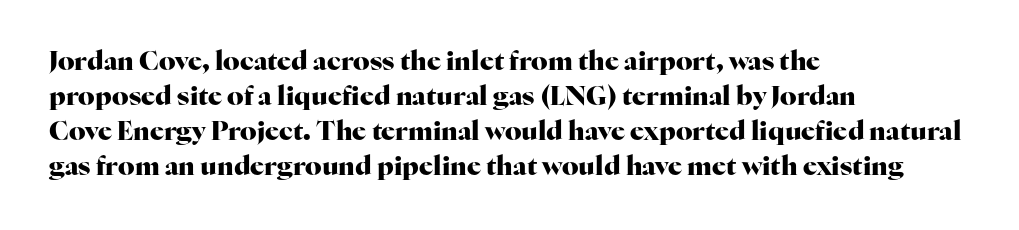
{"italic": "no", "bold": "yes", "underline": "no", "align": "left", "line_spacing": "normal", "line_spacing_ratio": 1.34, "letter_spacing": "normal", "letter_spacing_em": 0.0, "glyph_px": 26}
